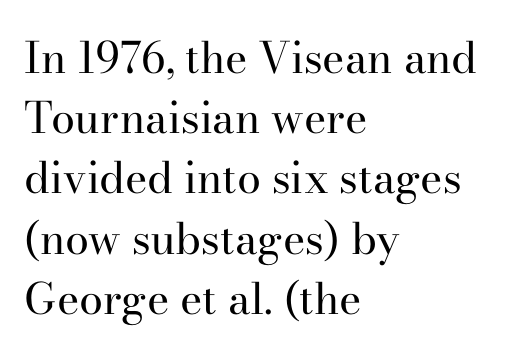
Tall strokes in this sample are plumb rather than angled. The face looks like a standard text weight, possibly lighter. A normal amount of white space separates one row of letters from the next. Looks like regular typesetting: each glyph gets only the width it needs.
